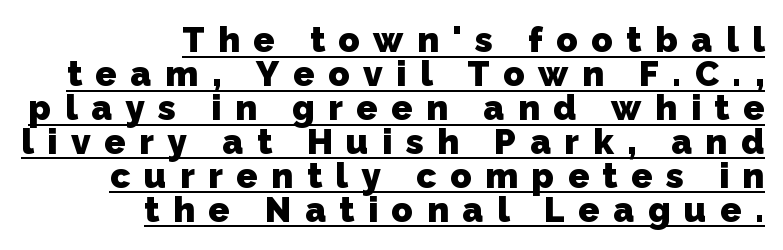
The image shows 35 px heavy sans-serif type; set right-aligned, tight line spacing (0.97x), unusually wide letter spacing (+0.39 em), underlined; low stroke contrast and a medium x-height.
